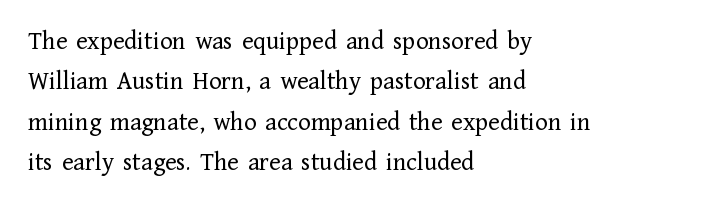
{"italic": "no", "bold": "no", "underline": "no", "align": "left", "line_spacing": "normal", "line_spacing_ratio": 1.55, "letter_spacing": "normal", "letter_spacing_em": 0.0, "glyph_px": 26}
